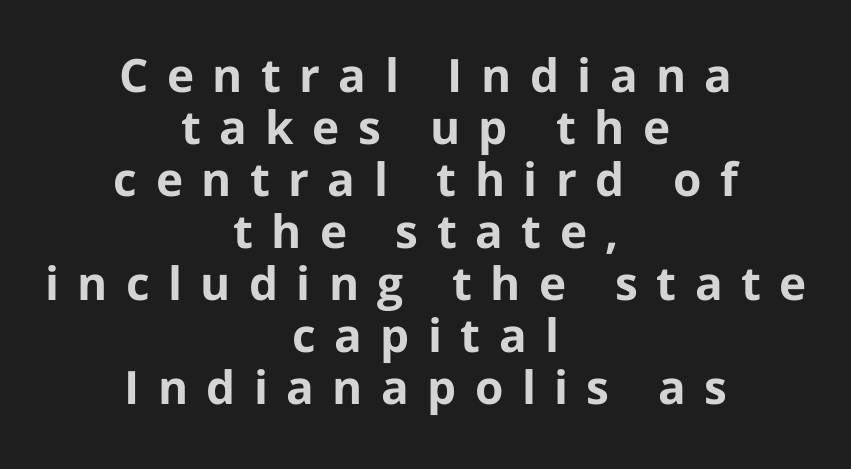
The image shows 46 px bold sans-serif type, upright; set centered, tight line spacing (1.13x), unusually wide letter spacing (+0.4 em), not underlined; low stroke contrast and a medium x-height.
